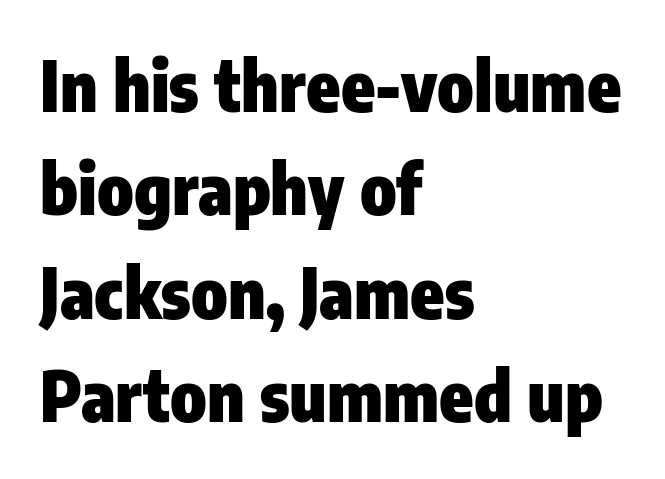
The image shows 69 px heavy, condensed sans-serif type, upright; set left-aligned, normal line spacing (1.5x), normal letter spacing, not underlined; low stroke contrast and a medium x-height.
